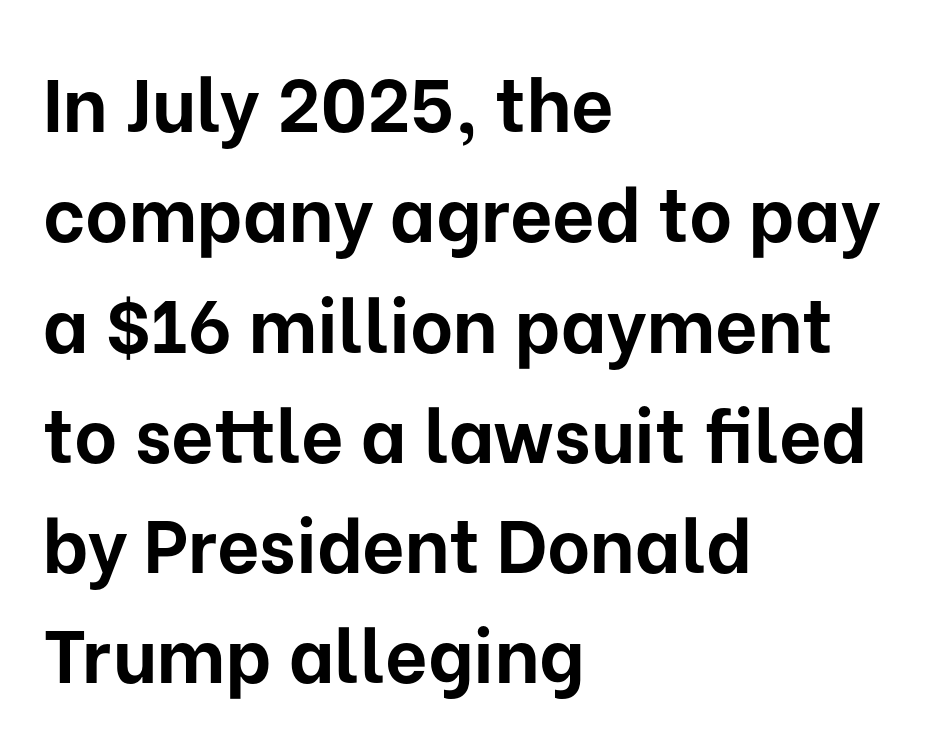
Q: Is the text bold? A: Yes.
Q: Is the text italic (slanted)? A: No, it is upright.
Q: Is the typeface a serif or a sans-serif typeface? A: Sans-serif.
Q: Is the text underlined? A: No.
Q: How is the paragraph aligned? A: Left-aligned.
Q: Is the spacing between letters normal or unusually wide? A: Normal.
Q: Is the spacing between lines tight, normal or loose? A: Normal.
Q: Width (condensed, normal, or wide)? A: Normal.
Q: Stroke contrast? A: Low.
Q: x-height? A: Medium.
Q: Monospaced? A: No.
